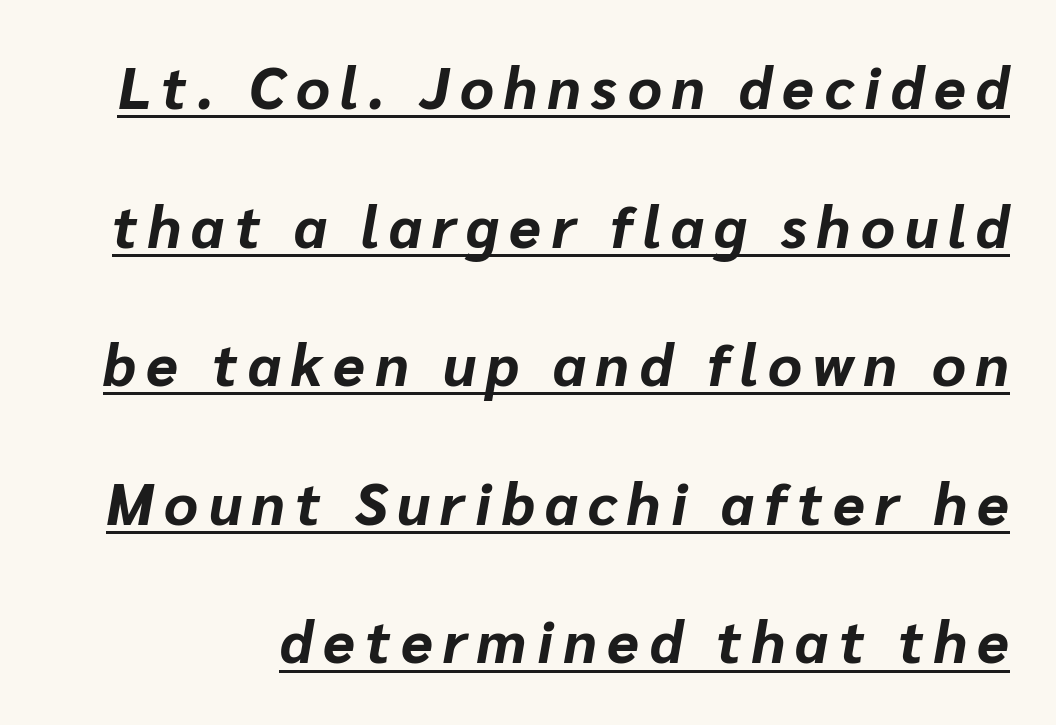
Q: Is the text bold? A: Yes.
Q: Is the text italic (slanted)? A: Yes, it leans right by about 10 degrees.
Q: Is the text underlined? A: Yes.
Q: Is the spacing between lines tight, normal or loose? A: Loose.
Q: Width (condensed, normal, or wide)? A: Normal.
Q: Stroke contrast? A: Low.
Q: x-height? A: Medium.
Q: Monospaced? A: No.
